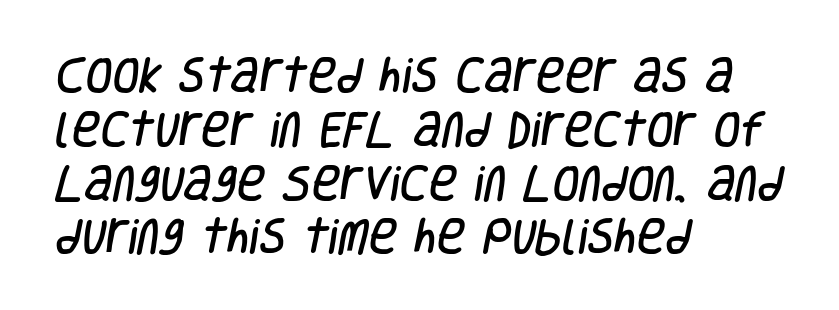
Q: Is the typeface a serif or a sans-serif typeface? A: Sans-serif.
Q: Is the text underlined? A: No.
Q: How is the paragraph aligned? A: Left-aligned.
Q: Is the spacing between letters normal or unusually wide? A: Normal.
Q: Is the spacing between lines tight, normal or loose? A: Normal.
Q: Width (condensed, normal, or wide)? A: Condensed.
Q: Stroke contrast? A: Low.
Q: x-height? A: Large.
Q: Monospaced? A: No.
